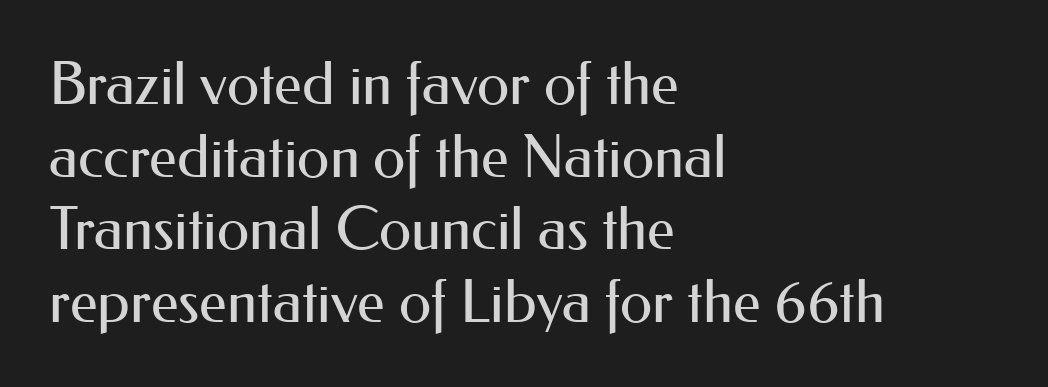
{"serif": "no", "italic": "no", "bold": "no", "weight": "regular", "width": "normal", "stroke_contrast": "medium", "x_height": "small", "monospaced": "no", "underline": "no", "align": "left", "line_spacing_ratio": 1.23, "letter_spacing": "normal", "letter_spacing_em": 0.0, "glyph_px": 59}
